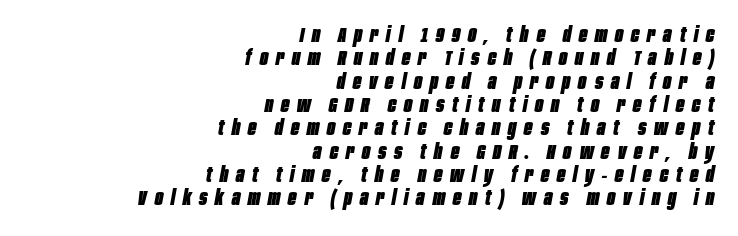
The image shows 22 px bold type, italic (leaning right); set right-aligned, tight line spacing (1.06x), unusually wide letter spacing (+0.36 em), not underlined.
